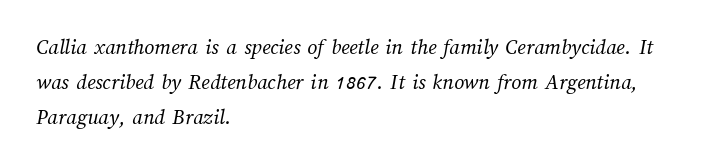
The image shows 22 px text type; set left-aligned, normal line spacing (1.59x), normal letter spacing, not underlined.
